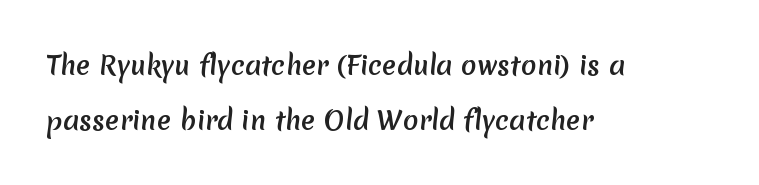
Q: Is the text underlined? A: No.
Q: How is the paragraph aligned? A: Left-aligned.
Q: Is the spacing between letters normal or unusually wide? A: Normal.
Q: Is the spacing between lines tight, normal or loose? A: Loose.
